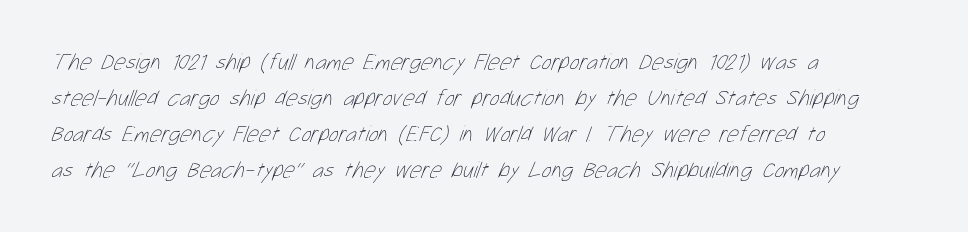
Q: Is the text bold? A: No.
Q: Is the text underlined? A: No.
Q: How is the paragraph aligned? A: Left-aligned.
Q: Is the spacing between letters normal or unusually wide? A: Normal.
Q: Is the spacing between lines tight, normal or loose? A: Normal.
